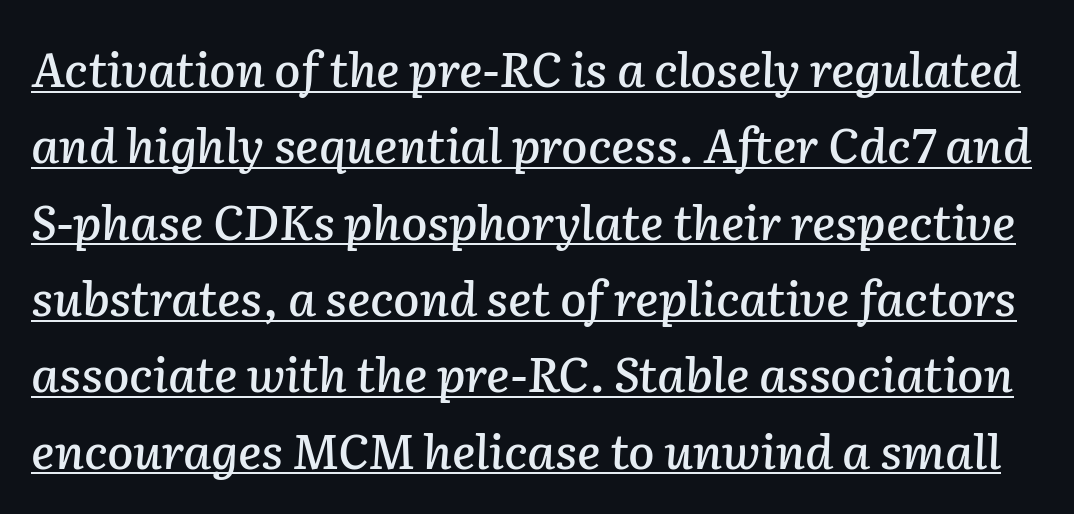
The image shows 48 px text type, italic (leaning right); set normal line spacing (1.59x), normal letter spacing, underlined; low stroke contrast and a medium x-height.
